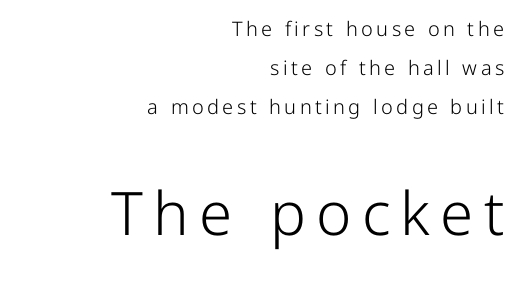
Notice how the passage keeps a crisp vertical edge on the right only. Line spacing here is loose. Letters rest on an invisible, unmarked baseline. The font family rendered here belongs to the sans-serif group.
